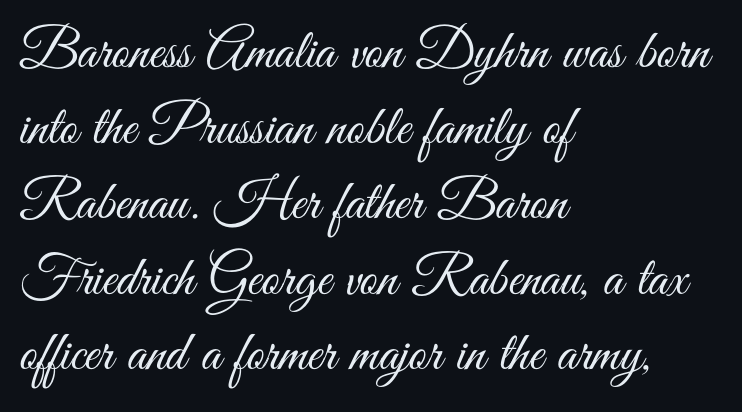
The compositor pushed each line to the left boundary. Weight: not bold — regular or lighter. Is this a fixed-width face? No — the glyphs have proportional, varying widths. These lines sit exactly where default settings would place them. Any mark beneath the type? The region is blank. Observe the ordinary spacing: letters are neighbours, not strangers.
